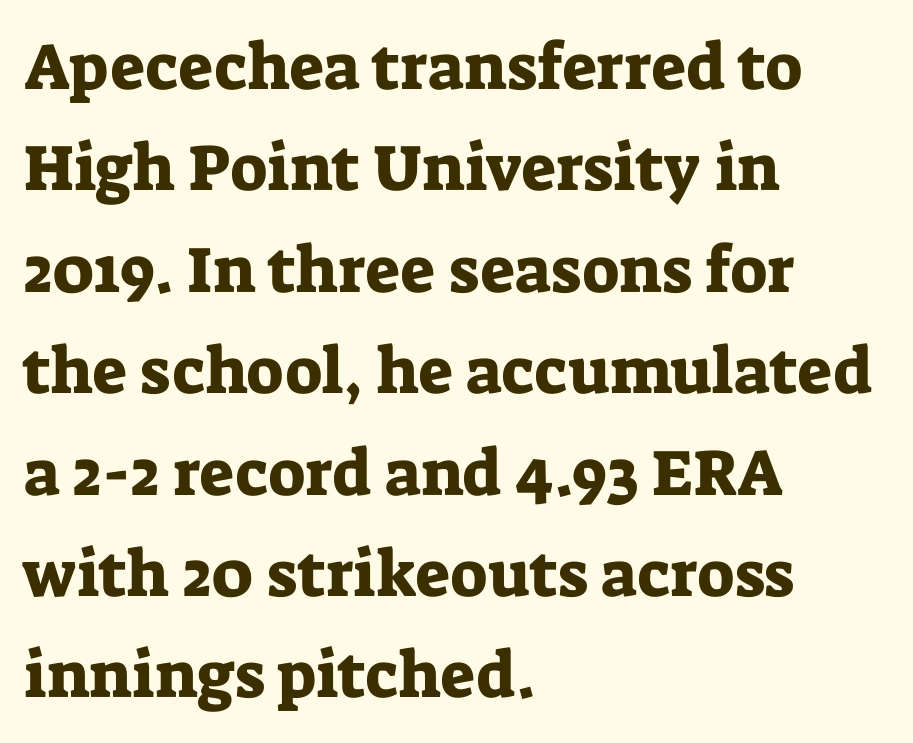
The image shows 65 px serif type, upright; set left-aligned, normal line spacing (1.56x), normal letter spacing, not underlined; low stroke contrast and a medium x-height.
